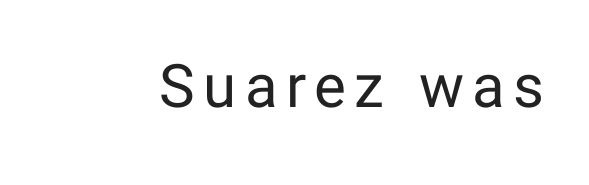
Q: Is the text bold? A: No.
Q: Is the text italic (slanted)? A: No, it is upright.
Q: Is the typeface a serif or a sans-serif typeface? A: Sans-serif.
Q: Is the text underlined? A: No.
Q: Width (condensed, normal, or wide)? A: Normal.
Q: Stroke contrast? A: Low.
Q: x-height? A: Medium.
Q: Monospaced? A: No.
